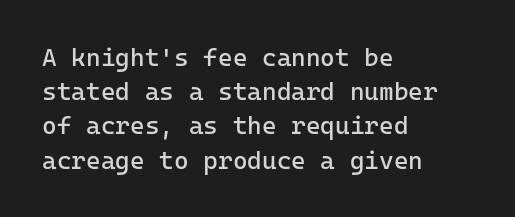
{"italic": "no", "bold": "no", "underline": "no", "align": "left", "line_spacing": "normal", "line_spacing_ratio": 1.37, "letter_spacing": "normal", "letter_spacing_em": 0.0, "glyph_px": 25}
